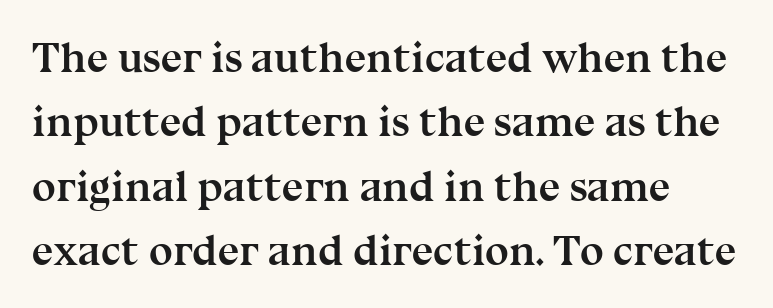
Q: Is the text bold? A: Yes.
Q: Is the text italic (slanted)? A: No, it is upright.
Q: Is the typeface a serif or a sans-serif typeface? A: Serif.
Q: Is the text underlined? A: No.
Q: Is the spacing between letters normal or unusually wide? A: Normal.
Q: Is the spacing between lines tight, normal or loose? A: Normal.
Q: Width (condensed, normal, or wide)? A: Normal.
Q: Stroke contrast? A: Medium.
Q: x-height? A: Medium.
Q: Monospaced? A: No.
